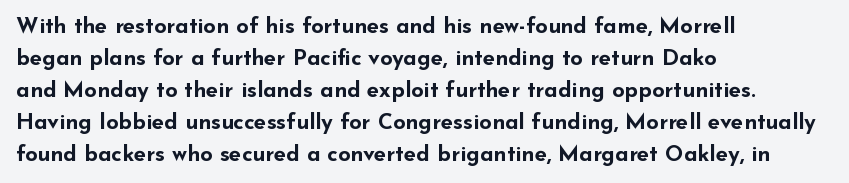
{"italic": "no", "bold": "yes", "underline": "no", "align": "left", "line_spacing": "normal", "line_spacing_ratio": 1.45, "letter_spacing": "normal", "letter_spacing_em": 0.0, "glyph_px": 22}
